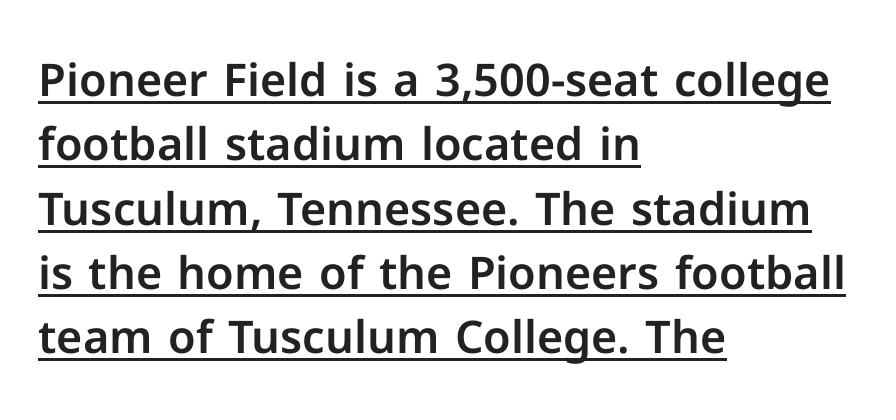
{"serif": "no", "italic": "no", "width": "normal", "stroke_contrast": "low", "x_height": "medium", "monospaced": "no", "underline": "yes", "align": "left", "line_spacing": "normal", "line_spacing_ratio": 1.43, "letter_spacing": "normal", "letter_spacing_em": 0.0, "glyph_px": 45}
